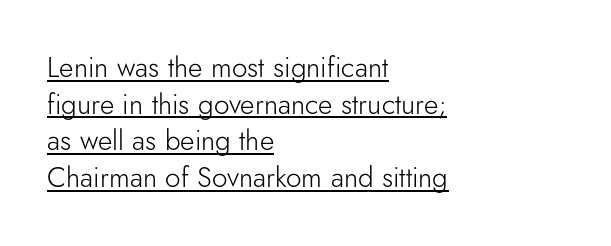
The image shows 28 px light sans-serif type, upright; set left-aligned, normal line spacing (1.31x), normal letter spacing, underlined; low stroke contrast and a small x-height.
